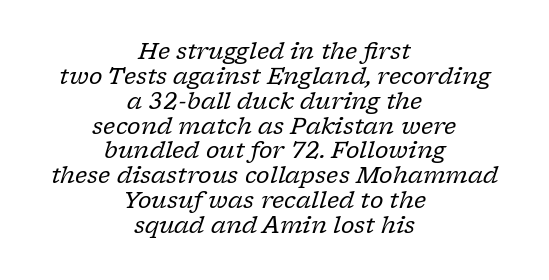
These lines huddle together more closely than default settings would place them. Every row of glyphs is offset so its center matches the block's center. These glyphs show unthickened strokes, regular width or finer. Letter spacing: default.
